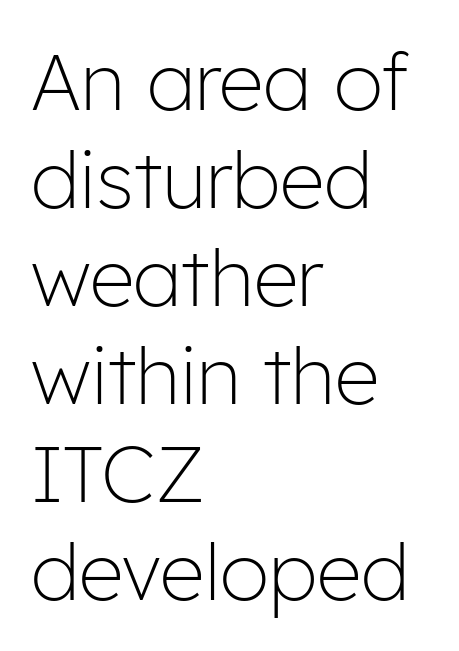
The strip under each line holds only bare page. The paragraph has a hard left edge and a soft right edge. Font category for this specimen: sans-serif. Words appear dense and cohesive because spacing is normal.
